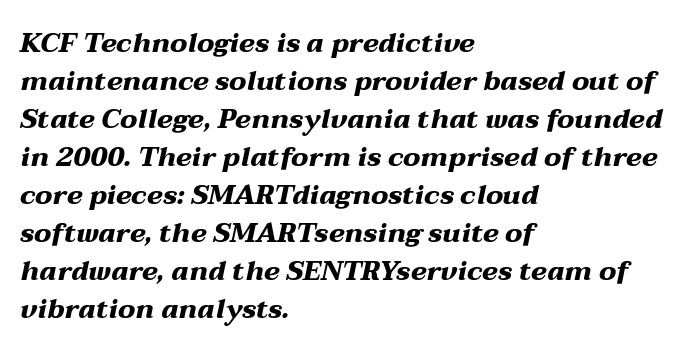
Observe the ordinary spacing: letters are neighbours, not strangers. No word sits above an underline. Set as a true bold cut, around the 700 mark. Tall strokes in this sample are angled rather than plumb.
